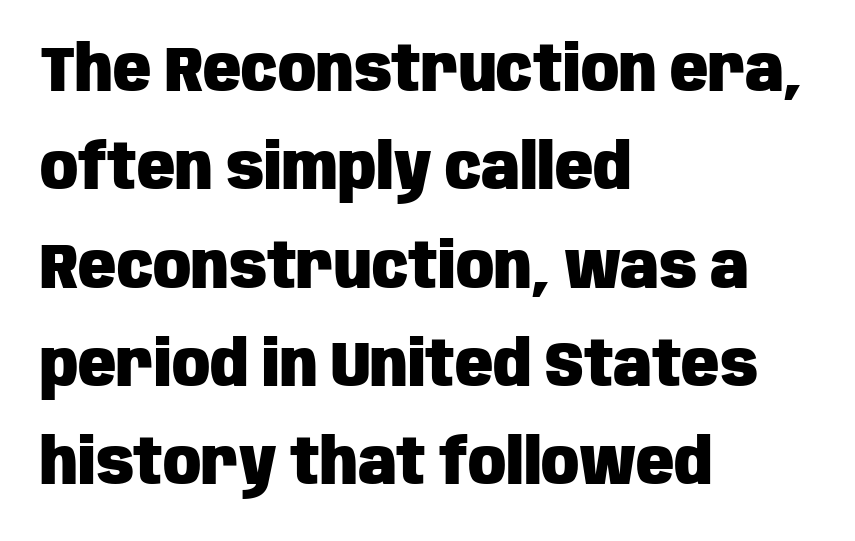
The image shows 63 px heavy, condensed sans-serif type, upright; set left-aligned, normal line spacing (1.56x), normal letter spacing, not underlined; low stroke contrast and a large x-height.
